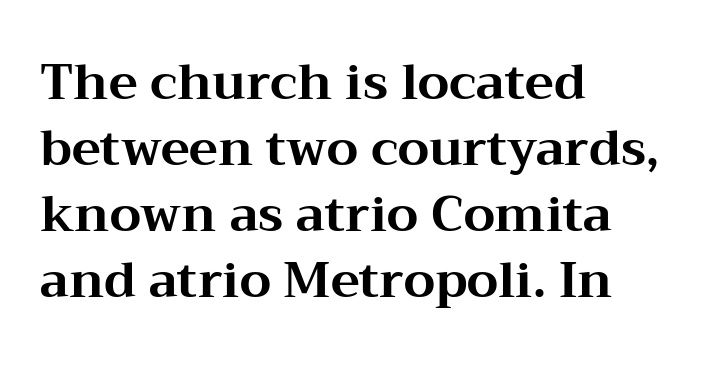
Q: Is the text bold? A: Yes.
Q: Is the text italic (slanted)? A: No, it is upright.
Q: Is the typeface a serif or a sans-serif typeface? A: Serif.
Q: Is the text underlined? A: No.
Q: How is the paragraph aligned? A: Left-aligned.
Q: Is the spacing between letters normal or unusually wide? A: Normal.
Q: Is the spacing between lines tight, normal or loose? A: Normal.
Q: Width (condensed, normal, or wide)? A: Wide.
Q: Stroke contrast? A: Medium.
Q: x-height? A: Medium.
Q: Monospaced? A: No.
